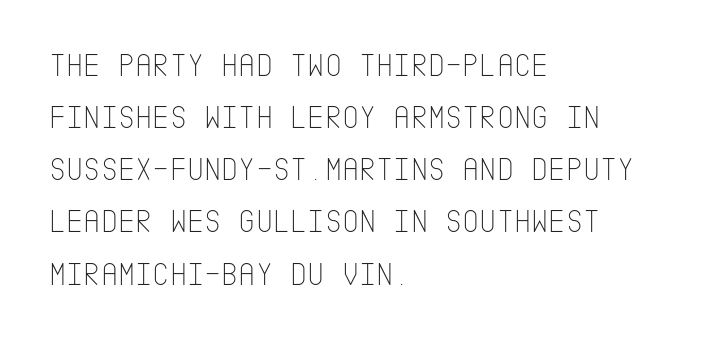
Q: Is the text bold? A: No.
Q: Is the text italic (slanted)? A: No, it is upright.
Q: Is the typeface a serif or a sans-serif typeface? A: Sans-serif.
Q: Is the text underlined? A: No.
Q: How is the paragraph aligned? A: Left-aligned.
Q: Is the spacing between letters normal or unusually wide? A: Normal.
Q: Is the spacing between lines tight, normal or loose? A: Normal.
Q: Width (condensed, normal, or wide)? A: Condensed.
Q: Stroke contrast? A: Low.
Q: x-height? A: Large.
